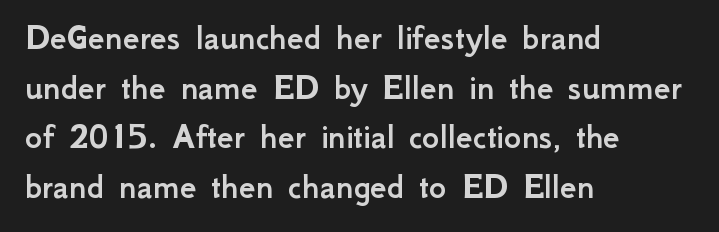
The image shows 37 px sans-serif type, upright; set left-aligned, normal line spacing (1.34x), normal letter spacing, not underlined; low stroke contrast and a small x-height.
